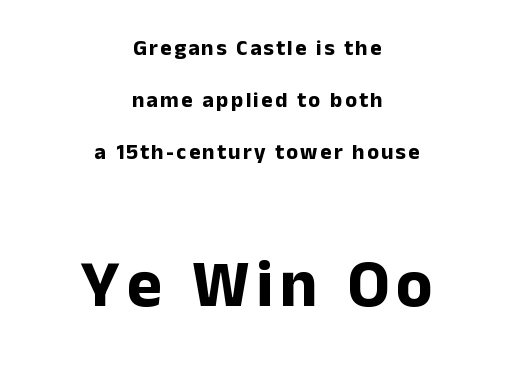
Each line is balanced around a shared central axis. Compared with typical paragraphs, the rows here are farther apart. Between these two stacked blocks, the lower one wins on size. A full-strength bold gives these letters their thick strokes. Is this a fixed-width face? No — the glyphs have proportional, varying widths.
